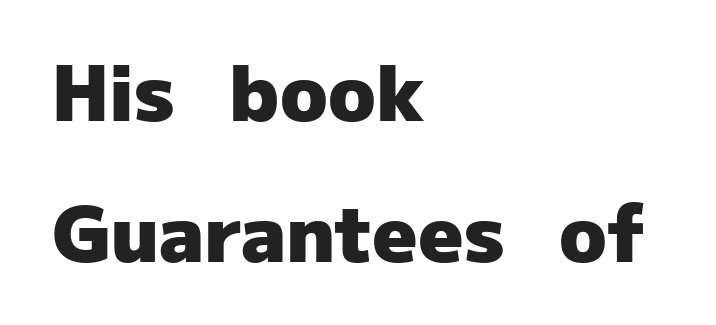
Q: Is the text bold? A: Yes.
Q: Is the text italic (slanted)? A: No, it is upright.
Q: Is the typeface a serif or a sans-serif typeface? A: Sans-serif.
Q: Is the text underlined? A: No.
Q: How is the paragraph aligned? A: Left-aligned.
Q: Is the spacing between letters normal or unusually wide? A: Normal.
Q: Width (condensed, normal, or wide)? A: Normal.
Q: Stroke contrast? A: Low.
Q: x-height? A: Medium.
Q: Monospaced? A: No.
